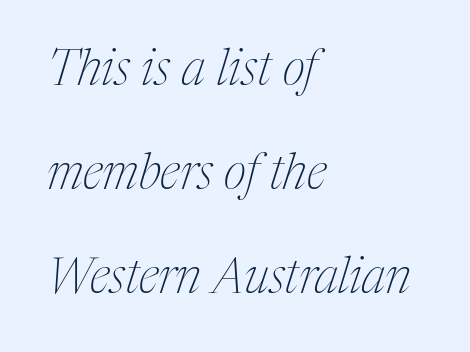
Q: Is the text bold? A: No.
Q: Is the text italic (slanted)? A: Yes, it leans right by about 17 degrees.
Q: Is the typeface a serif or a sans-serif typeface? A: Serif.
Q: Is the text underlined? A: No.
Q: How is the paragraph aligned? A: Left-aligned.
Q: Is the spacing between letters normal or unusually wide? A: Normal.
Q: Is the spacing between lines tight, normal or loose? A: Loose.
Q: Width (condensed, normal, or wide)? A: Condensed.
Q: Stroke contrast? A: Medium.
Q: x-height? A: Medium.
Q: Monospaced? A: No.
